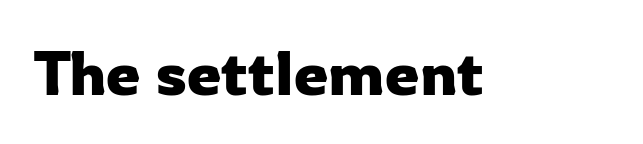
The image shows 62 px sans-serif type, upright; set normal letter spacing, not underlined; low stroke contrast and a medium x-height.
